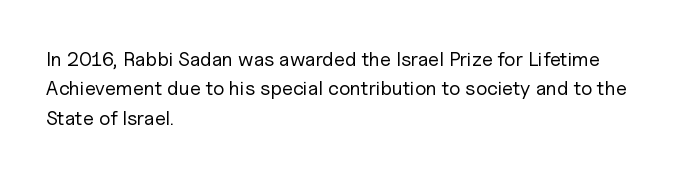
Look at the tracking — it's just the regular setting, nothing added. This sample keeps an unexceptional amount of space between lines. A typesetter would mark this as roman, not italic. Each row of text sits above clean, open space. Ink coverage per letter is moderate at most. This rendering uses left alignment, leaving the right contour irregular.
